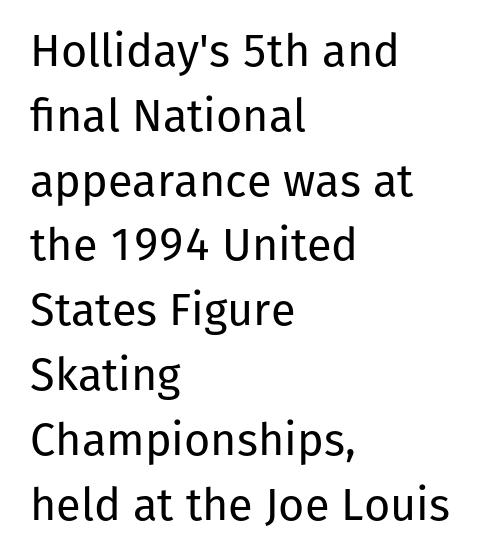
Do the characters align in a grid? No, the font is proportional. If you drew a line through each stem, it would be perfectly vertical. What's the leading like? Ordinary, nothing unusual. I'd call this a sans setting — the letters go barefoot.
